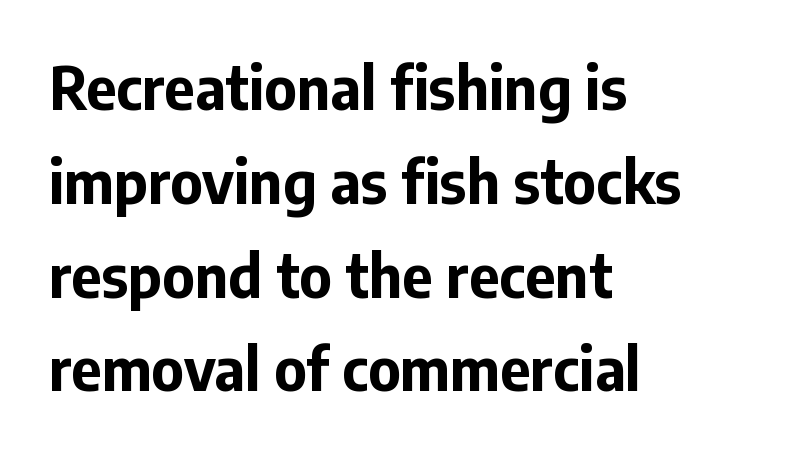
Q: Is the text bold? A: Yes.
Q: Is the text italic (slanted)? A: No, it is upright.
Q: Is the typeface a serif or a sans-serif typeface? A: Sans-serif.
Q: Is the text underlined? A: No.
Q: How is the paragraph aligned? A: Left-aligned.
Q: Is the spacing between letters normal or unusually wide? A: Normal.
Q: Is the spacing between lines tight, normal or loose? A: Normal.
Q: Width (condensed, normal, or wide)? A: Normal.
Q: Stroke contrast? A: Low.
Q: x-height? A: Medium.
Q: Monospaced? A: No.
